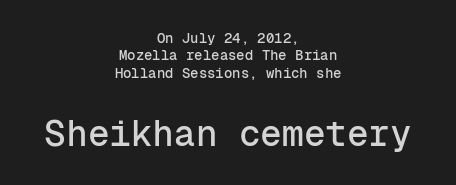
Tracking here is standard; glyphs follow each other at the usual distance. The rendering positions every line midway between the sides. This sample uses a sans-serif face. Every character sits straight up, as roman type does.
